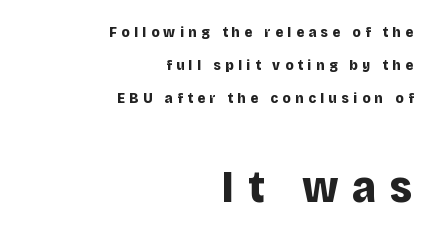
Q: Is the text bold? A: Yes.
Q: Is the text italic (slanted)? A: No, it is upright.
Q: Is the typeface a serif or a sans-serif typeface? A: Sans-serif.
Q: Is the text underlined? A: No.
Q: How is the paragraph aligned? A: Right-aligned.
Q: Is the spacing between letters normal or unusually wide? A: Unusually wide.
Q: Is the spacing between lines tight, normal or loose? A: Loose.
Q: Which block of text is set in a larger size, the first (top) or the second (bottom)? A: The second (bottom) one.
Q: Width (condensed, normal, or wide)? A: Normal.
Q: Stroke contrast? A: Low.
Q: x-height? A: Large.
Q: Monospaced? A: No.
